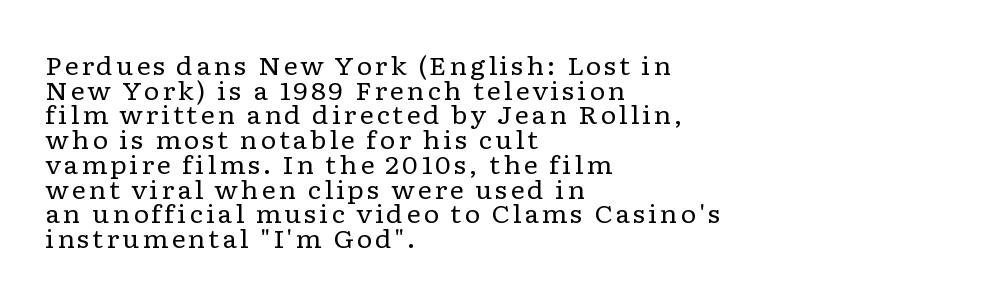
Q: Is the text bold? A: No.
Q: Is the text italic (slanted)? A: No, it is upright.
Q: Is the text underlined? A: No.
Q: How is the paragraph aligned? A: Left-aligned.
Q: Is the spacing between lines tight, normal or loose? A: Tight.
